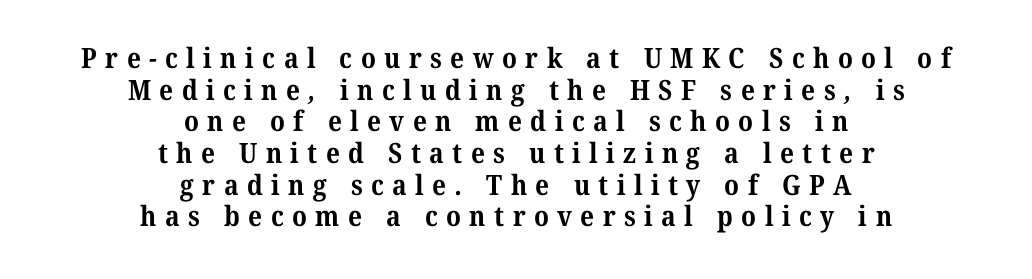
Q: Is the text bold? A: Yes.
Q: Is the typeface a serif or a sans-serif typeface? A: Serif.
Q: Is the text underlined? A: No.
Q: How is the paragraph aligned? A: Centered.
Q: Is the spacing between letters normal or unusually wide? A: Unusually wide.
Q: Is the spacing between lines tight, normal or loose? A: Tight.
Q: Width (condensed, normal, or wide)? A: Normal.
Q: Stroke contrast? A: Medium.
Q: x-height? A: Medium.
Q: Monospaced? A: No.
